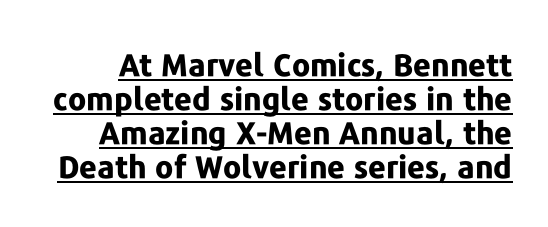
Q: Is the text bold? A: Yes.
Q: Is the text italic (slanted)? A: No, it is upright.
Q: Is the typeface a serif or a sans-serif typeface? A: Sans-serif.
Q: Is the text underlined? A: Yes.
Q: Is the spacing between letters normal or unusually wide? A: Normal.
Q: Is the spacing between lines tight, normal or loose? A: Tight.
Q: Width (condensed, normal, or wide)? A: Normal.
Q: Stroke contrast? A: Low.
Q: x-height? A: Medium.
Q: Monospaced? A: No.
